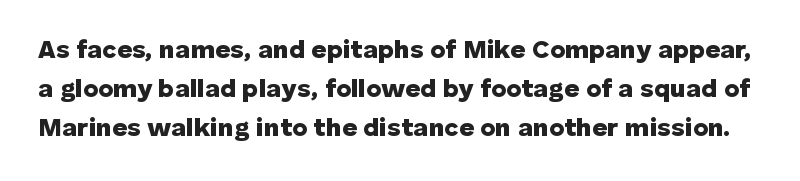
Q: Is the text bold? A: Yes.
Q: Is the text italic (slanted)? A: No, it is upright.
Q: Is the text underlined? A: No.
Q: Is the spacing between letters normal or unusually wide? A: Normal.
Q: Is the spacing between lines tight, normal or loose? A: Normal.
